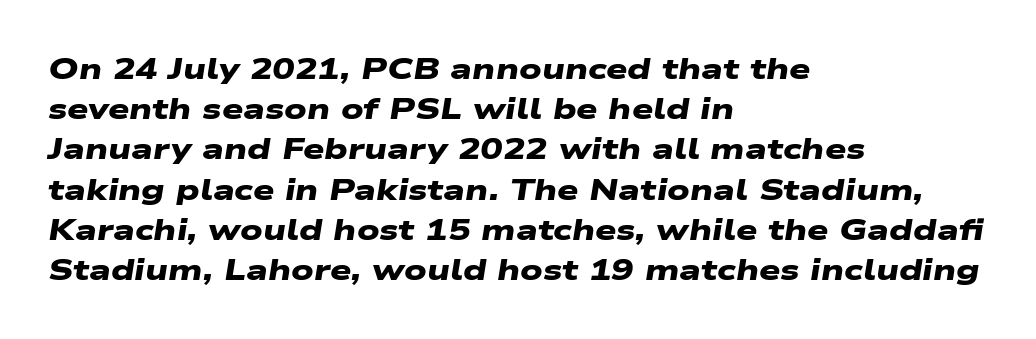
Does the leading feel generous? No, just average. No extra tracking has been applied to these lines. The strip under each line holds only bare page. The rendering uses natural spacing where letterforms have individual widths.
